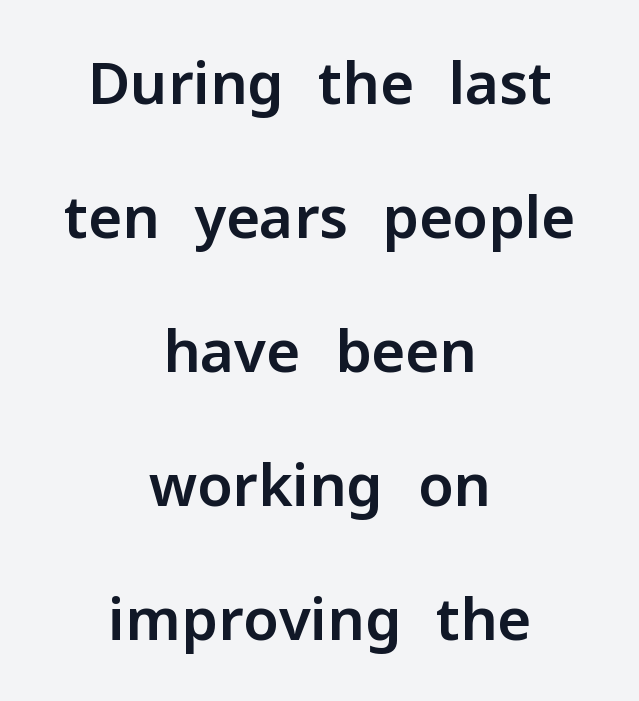
The face used here is proportionally spaced, like ordinary book or web type. These lines keep a tight, regular rhythm from letter to letter. The glyphs are unaccompanied by any horizontal stroke below them. Each new line begins a long way beneath the previous one.
